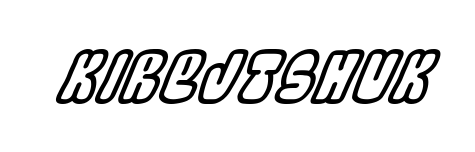
Q: Is the text italic (slanted)? A: Yes, it leans right by about 22 degrees.
Q: Is the text underlined? A: No.
Q: Is the spacing between letters normal or unusually wide? A: Normal.
Q: Width (condensed, normal, or wide)? A: Condensed.
Q: x-height? A: Large.
Q: Monospaced? A: No.
